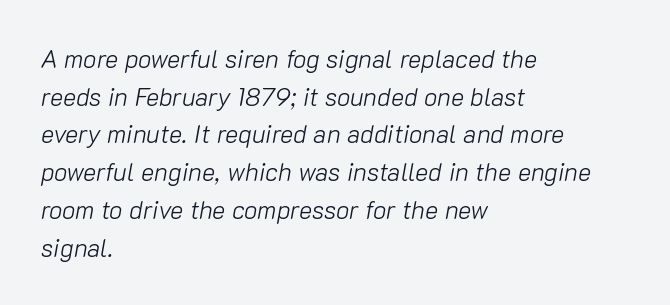
The image shows 25 px text type, italic (leaning right); set left-aligned, normal line spacing (1.51x), normal letter spacing, not underlined.
